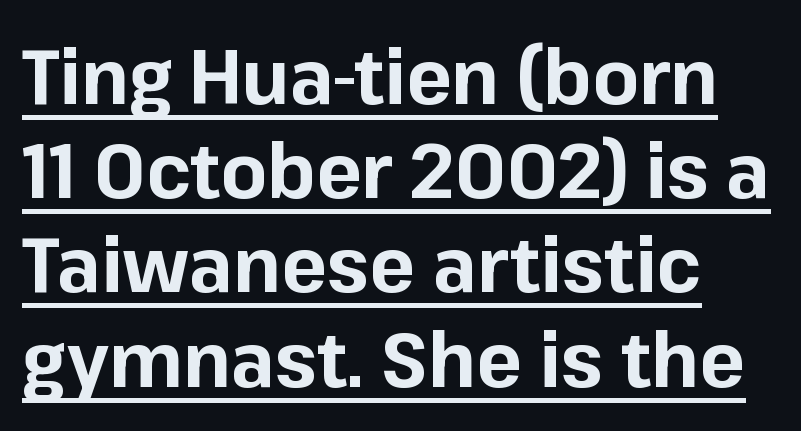
The image shows 76 px bold sans-serif type, upright; set left-aligned, line spacing 1.24x, normal letter spacing, underlined; low stroke contrast and a medium x-height.
